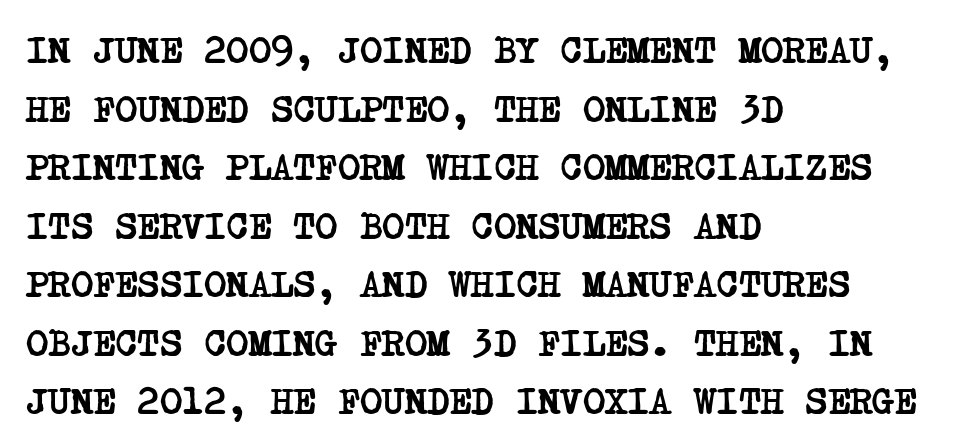
Q: Is the text bold? A: Yes.
Q: Is the typeface a serif or a sans-serif typeface? A: Serif.
Q: Is the text underlined? A: No.
Q: How is the paragraph aligned? A: Left-aligned.
Q: Is the spacing between letters normal or unusually wide? A: Normal.
Q: Is the spacing between lines tight, normal or loose? A: Normal.
Q: Width (condensed, normal, or wide)? A: Condensed.
Q: Stroke contrast? A: Low.
Q: x-height? A: Large.
